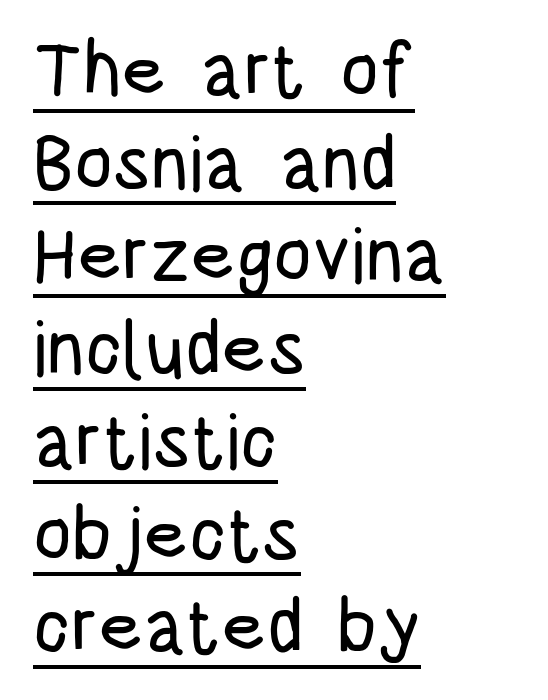
{"serif": "no", "italic": "no", "width": "condensed", "stroke_contrast": "low", "x_height": "large", "monospaced": "no", "underline": "yes", "align": "left", "line_spacing_ratio": 1.22, "letter_spacing": "normal", "letter_spacing_em": 0.0, "glyph_px": 76}
